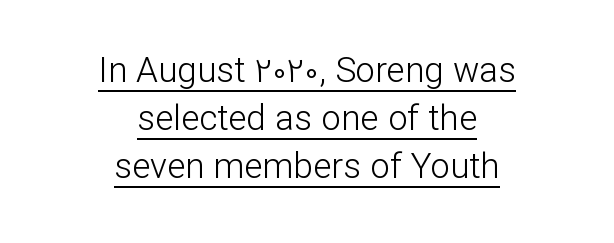
Designer's note — italics off, roman on. A typesetter would call this proportional, since set widths differ per character. The type is set solid horizontally, with unmodified tracking. Quick note: underline on.
